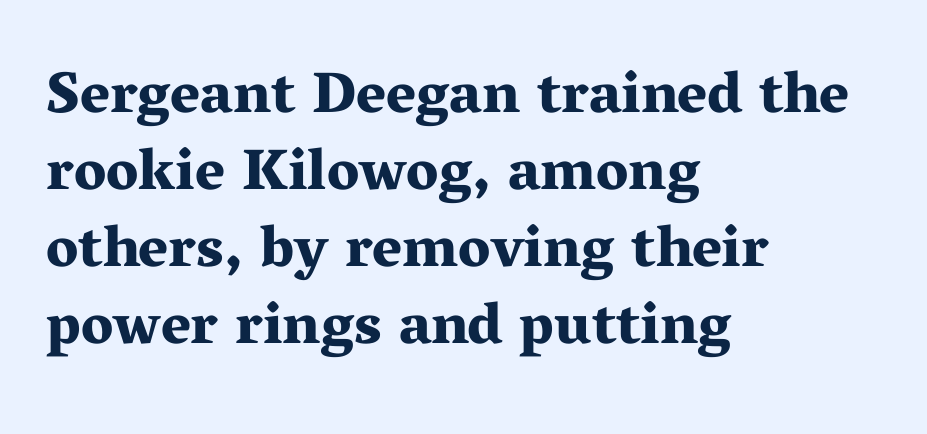
The image shows 58 px bold, wide serif type, upright; set left-aligned, normal line spacing (1.33x), normal letter spacing, not underlined; medium stroke contrast and a medium x-height.
